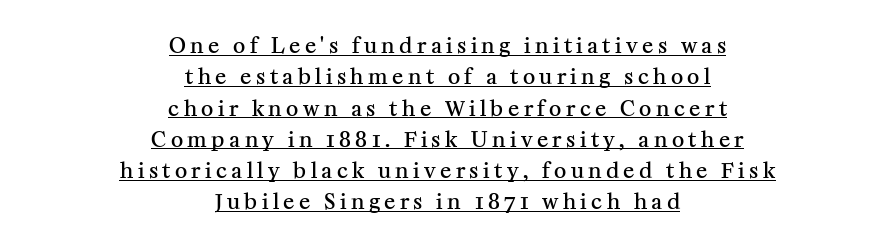
{"italic": "no", "bold": "semi", "underline": "yes", "align": "center", "line_spacing": "normal", "line_spacing_ratio": 1.49, "letter_spacing": "wide", "letter_spacing_em": 0.21, "glyph_px": 21}
